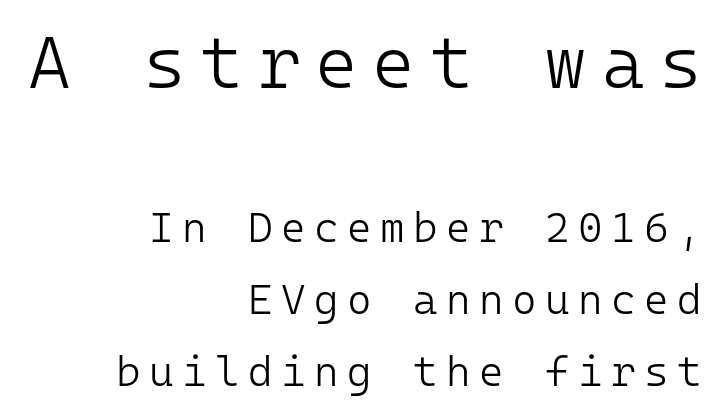
Q: Is the text bold? A: No.
Q: Is the text italic (slanted)? A: No, it is upright.
Q: Is the typeface a serif or a sans-serif typeface? A: Sans-serif.
Q: Is the text underlined? A: No.
Q: How is the paragraph aligned? A: Right-aligned.
Q: Is the spacing between letters normal or unusually wide? A: Unusually wide.
Q: Which block of text is set in a larger size, the first (top) or the second (bottom)? A: The first (top) one.
Q: Width (condensed, normal, or wide)? A: Normal.
Q: Stroke contrast? A: Low.
Q: x-height? A: Medium.
Q: Monospaced? A: Yes.
